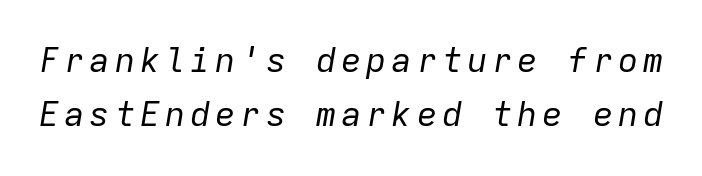
Ink coverage per letter is moderate at most. In terms of leading, this rendering sits right in the middle. Type without underlining. The rendering applies a slant to the glyphs. Every character here occupies the same horizontal width, giving the sample a typewriter-like rhythm.
